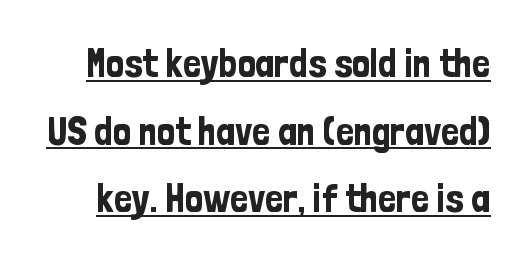
{"serif": "no", "italic": "no", "width": "condensed", "stroke_contrast": "low", "x_height": "medium", "monospaced": "no", "underline": "yes", "line_spacing": "normal", "line_spacing_ratio": 1.69, "letter_spacing": "normal", "letter_spacing_em": 0.0, "glyph_px": 40}
